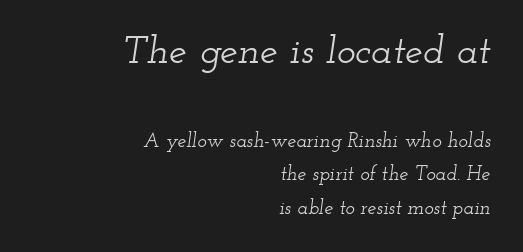
The image shows 40 px wide serif type, italic (leaning right); set right-aligned, normal line spacing (1.67x), normal letter spacing, not underlined; the first (top) block is 2.0x larger; low stroke contrast and a small x-height.
